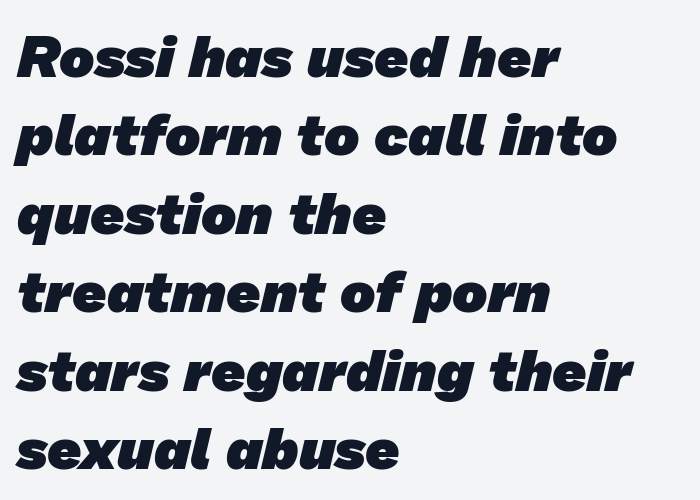
{"serif": "no", "bold": "yes", "weight": "heavy", "width": "normal", "stroke_contrast": "low", "x_height": "medium", "monospaced": "no", "underline": "no", "align": "left", "line_spacing": "normal", "line_spacing_ratio": 1.33, "letter_spacing": "normal", "letter_spacing_em": 0.0, "glyph_px": 59}
